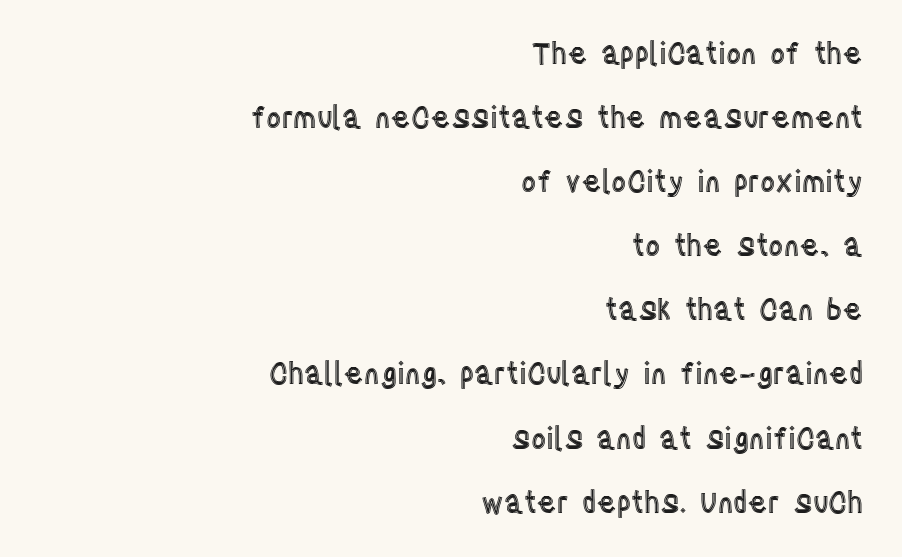
The face used here is proportionally spaced, like ordinary book or web type. The string is rendered with underlining switched off. Leftover space on each line is placed entirely before the opening word. The leading is generous, giving the passage an open texture. Compared with typical body copy, the letter spacing here is the same. Is there any slant? The stems are plumb.
